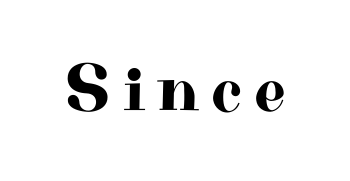
{"serif": "yes", "italic": "no", "width": "wide", "stroke_contrast": "high", "x_height": "small", "monospaced": "no", "underline": "no", "glyph_px": 69}
